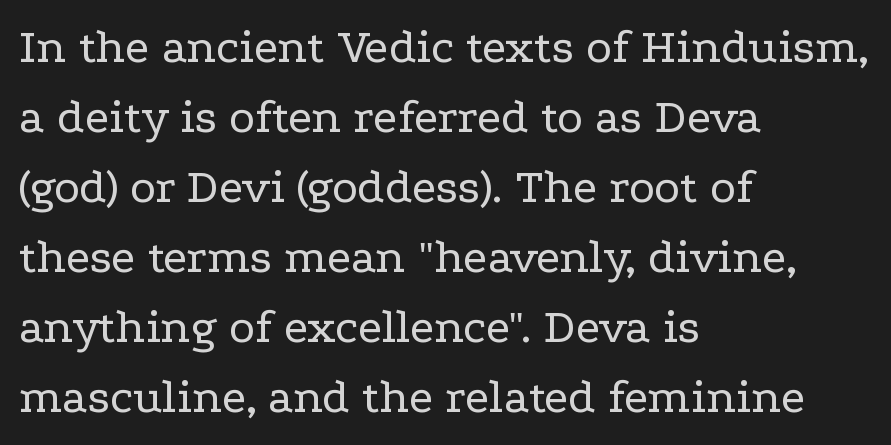
The space beneath each line is pristine and unruled. Here the glyphs are tracked normally, forming tight word shapes. Heaviness? Minimal to ordinary, like unemphasized prose. The paragraph has a hard left edge and a soft right edge. Here the designer chose a conventional face with non-uniform glyph widths.
